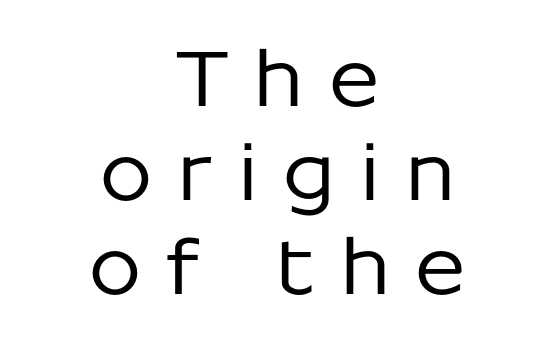
The image shows 77 px sans-serif type, upright; set centered, line spacing 1.22x, unusually wide letter spacing (+0.3 em), not underlined; low stroke contrast and a medium x-height.
